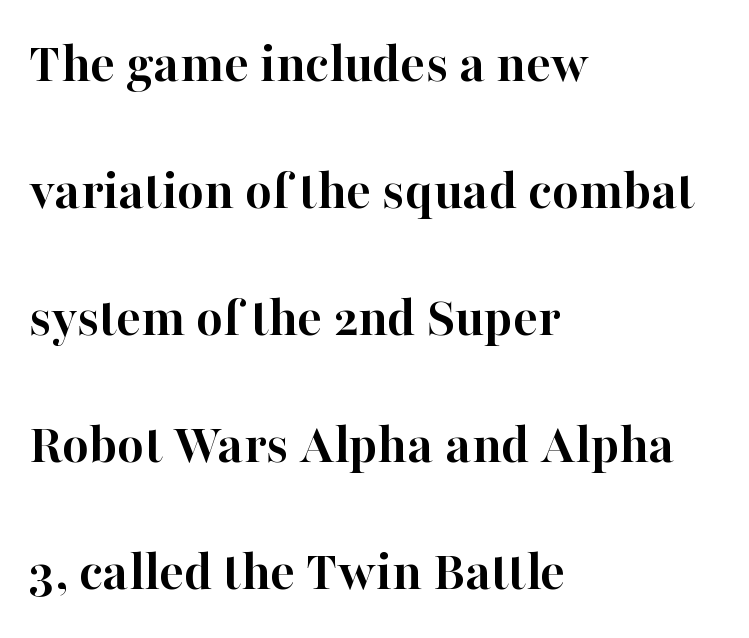
{"serif": "yes", "italic": "no", "bold": "yes", "weight": "semibold", "width": "normal", "stroke_contrast": "high", "x_height": "medium", "monospaced": "no", "underline": "no", "align": "left", "line_spacing": "loose", "line_spacing_ratio": 2.19, "letter_spacing": "normal", "letter_spacing_em": 0.0, "glyph_px": 58}
